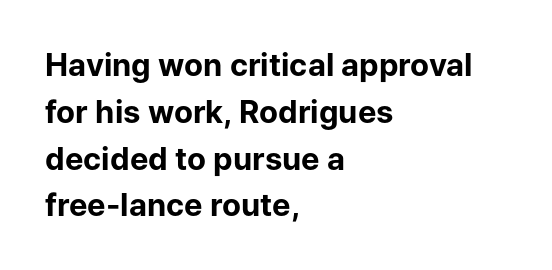
{"serif": "no", "italic": "no", "bold": "yes", "weight": "bold", "width": "normal", "stroke_contrast": "low", "x_height": "medium", "monospaced": "no", "underline": "no", "align": "left", "line_spacing": "normal", "line_spacing_ratio": 1.51, "letter_spacing": "normal", "letter_spacing_em": 0.0, "glyph_px": 31}
